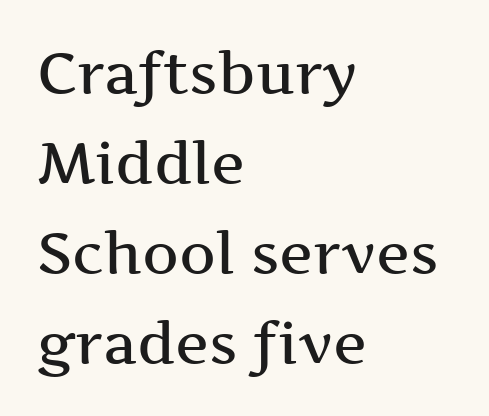
In terms of posture, this sample is upright. Where is the straight margin? On the left. Old-style or modern, the face here clearly has serifs. Honestly, there is no underline to notice here at all. Students, note that the glyphs here touch the page at normal intervals. Regarding leading, the lines here are spaced in the standard way.
